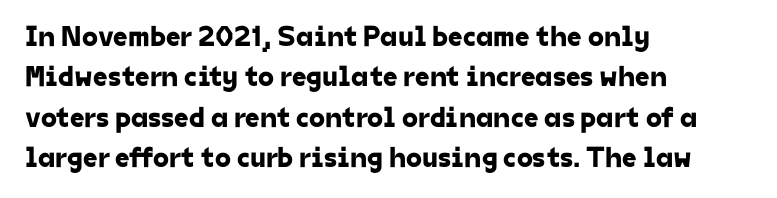
Q: Is the typeface a serif or a sans-serif typeface? A: Sans-serif.
Q: Is the text underlined? A: No.
Q: How is the paragraph aligned? A: Left-aligned.
Q: Is the spacing between letters normal or unusually wide? A: Normal.
Q: Is the spacing between lines tight, normal or loose? A: Normal.
Q: Width (condensed, normal, or wide)? A: Normal.
Q: Stroke contrast? A: Low.
Q: x-height? A: Medium.
Q: Monospaced? A: No.
